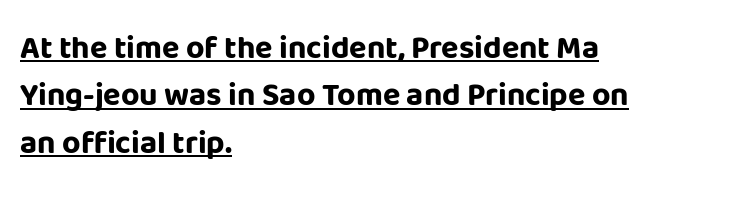
Plenty of ink on the page — the face is bold. Nobody touched the tracking dial on this one. Horizontal bands of white between lines are of average thickness. Each letter keeps its own natural width here, so spacing adapts to shape.
